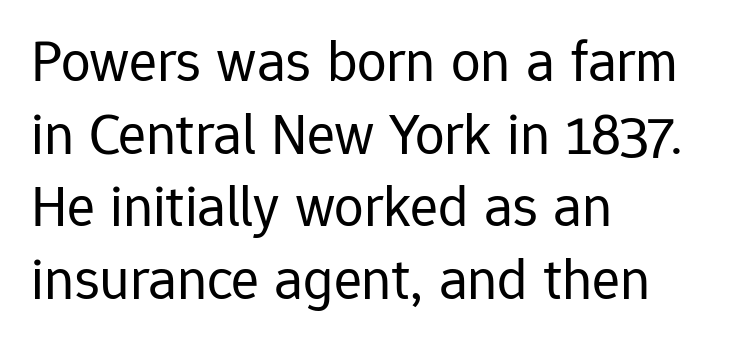
The rendering keeps characters at their native spacing. The rendering uses natural spacing where letterforms have individual widths. Stroke thickness stays within the range of a standard reading face or lighter. Line starts are locked; line ends wander. Quick note: underline off.
